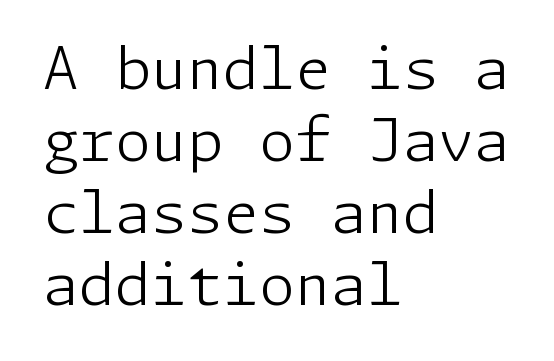
Q: Is the text bold? A: No.
Q: Is the text italic (slanted)? A: No, it is upright.
Q: Is the typeface a serif or a sans-serif typeface? A: Sans-serif.
Q: Is the text underlined? A: No.
Q: How is the paragraph aligned? A: Left-aligned.
Q: Is the spacing between letters normal or unusually wide? A: Normal.
Q: Width (condensed, normal, or wide)? A: Normal.
Q: Stroke contrast? A: Low.
Q: x-height? A: Medium.
